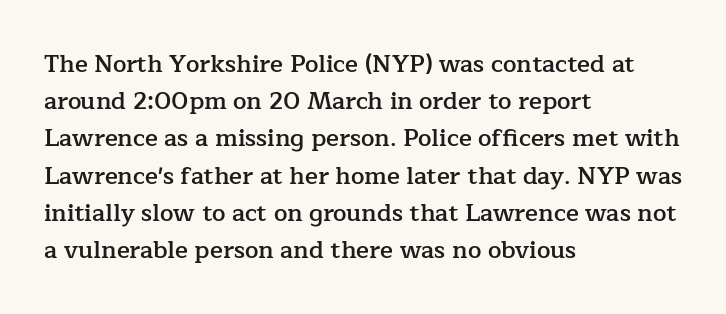
Q: Is the text bold? A: Semi-bold.
Q: Is the text italic (slanted)? A: No, it is upright.
Q: Is the text underlined? A: No.
Q: How is the paragraph aligned? A: Left-aligned.
Q: Is the spacing between letters normal or unusually wide? A: Normal.
Q: Is the spacing between lines tight, normal or loose? A: Normal.
